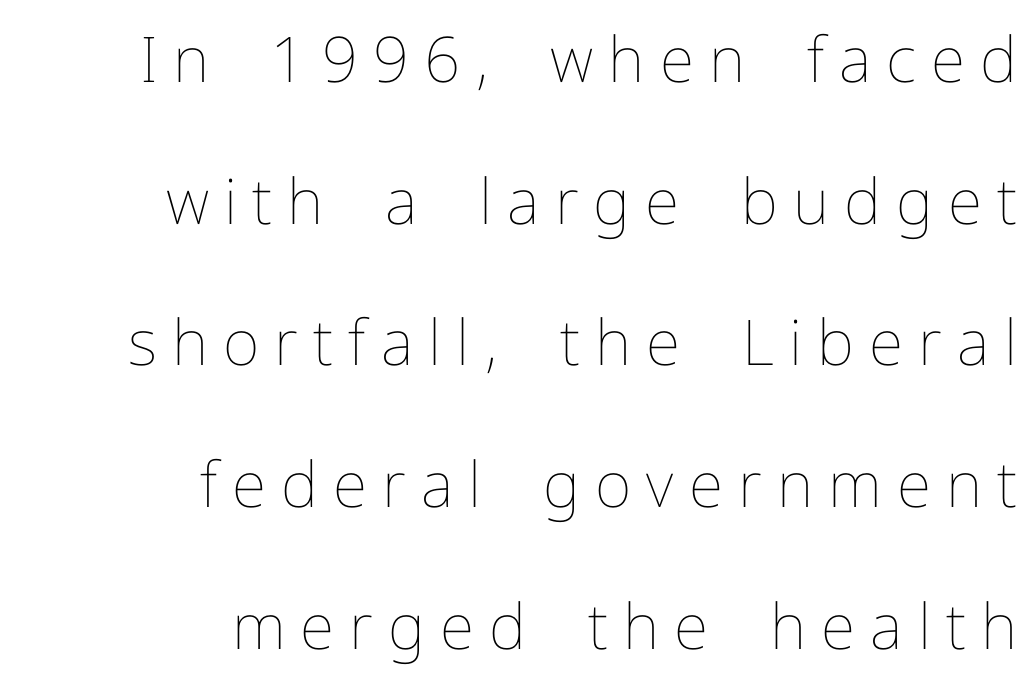
{"italic": "no", "bold": "no", "weight": "thin", "width": "normal", "stroke_contrast": "low", "x_height": "medium", "monospaced": "no", "underline": "no", "align": "right", "line_spacing": "loose", "line_spacing_ratio": 2.25, "letter_spacing": "wide", "letter_spacing_em": 0.24, "glyph_px": 63}
